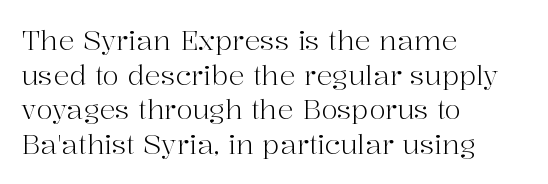
Q: Is the text bold? A: No.
Q: Is the text italic (slanted)? A: No, it is upright.
Q: Is the text underlined? A: No.
Q: How is the paragraph aligned? A: Left-aligned.
Q: Is the spacing between letters normal or unusually wide? A: Normal.
Q: Is the spacing between lines tight, normal or loose? A: Normal.
